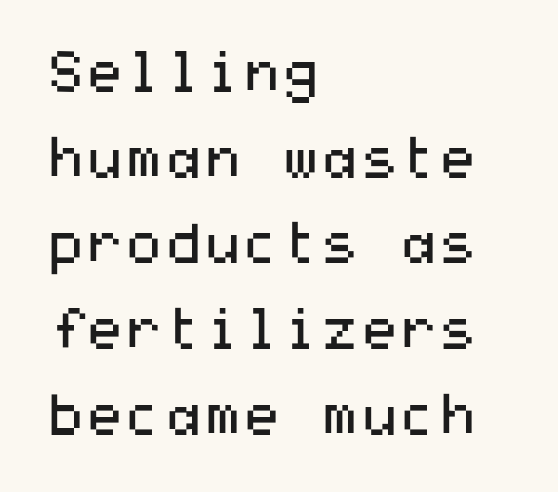
{"serif": "no", "italic": "no", "bold": "no", "weight": "regular", "width": "wide", "stroke_contrast": "medium", "x_height": "medium", "underline": "no", "align": "left", "line_spacing": "normal", "line_spacing_ratio": 1.53, "letter_spacing": "normal", "letter_spacing_em": 0.0, "glyph_px": 56}
